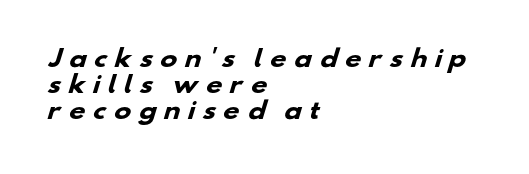
The block of text is dense from top to bottom, with scant space between rows. A student would call this left alignment; a typographer would say flush left, rag right. The specimen omits any rule beneath the text block's lines. This is heavy type, rendered in bold.
